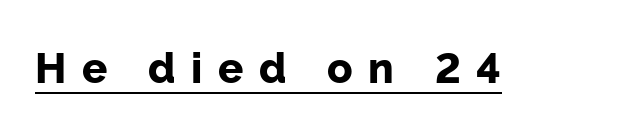
Q: Is the text bold? A: Yes.
Q: Is the text italic (slanted)? A: No, it is upright.
Q: Is the typeface a serif or a sans-serif typeface? A: Sans-serif.
Q: Is the text underlined? A: Yes.
Q: Is the spacing between letters normal or unusually wide? A: Unusually wide.
Q: Width (condensed, normal, or wide)? A: Normal.
Q: Stroke contrast? A: Low.
Q: x-height? A: Medium.
Q: Monospaced? A: No.
